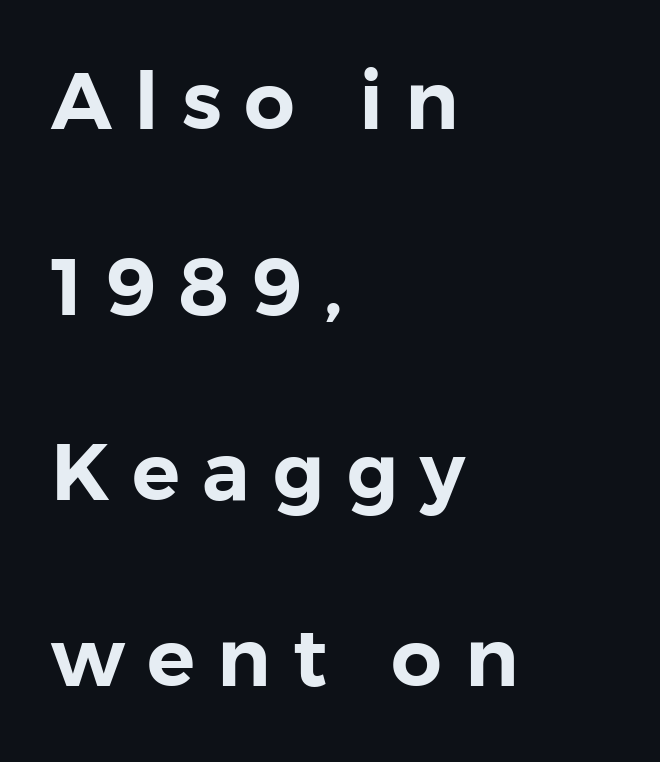
Q: Is the text italic (slanted)? A: No, it is upright.
Q: Is the typeface a serif or a sans-serif typeface? A: Sans-serif.
Q: Is the text underlined? A: No.
Q: How is the paragraph aligned? A: Left-aligned.
Q: Is the spacing between letters normal or unusually wide? A: Unusually wide.
Q: Is the spacing between lines tight, normal or loose? A: Loose.
Q: Width (condensed, normal, or wide)? A: Normal.
Q: Stroke contrast? A: Low.
Q: x-height? A: Medium.
Q: Monospaced? A: No.
